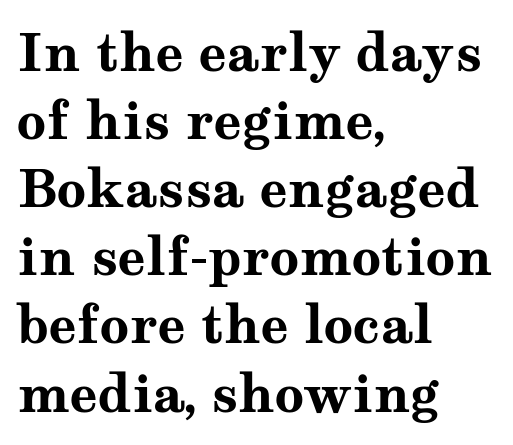
Q: Is the text bold? A: Yes.
Q: Is the text italic (slanted)? A: No, it is upright.
Q: Is the typeface a serif or a sans-serif typeface? A: Serif.
Q: Is the text underlined? A: No.
Q: How is the paragraph aligned? A: Left-aligned.
Q: Is the spacing between letters normal or unusually wide? A: Normal.
Q: Is the spacing between lines tight, normal or loose? A: Normal.
Q: Width (condensed, normal, or wide)? A: Wide.
Q: Stroke contrast? A: Medium.
Q: x-height? A: Medium.
Q: Monospaced? A: No.
